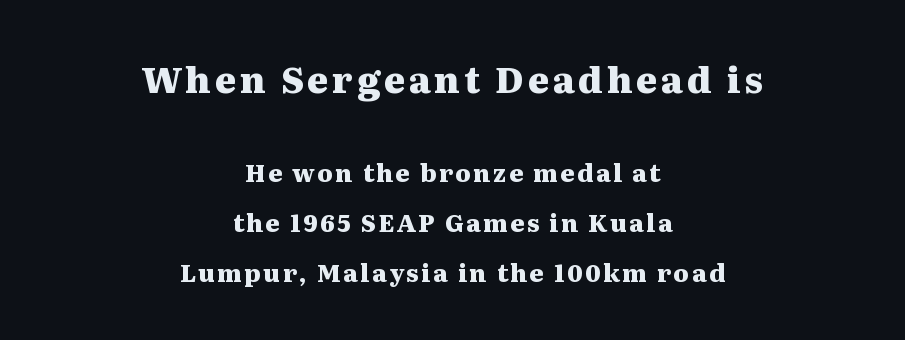
The image shows 36 px heavy, wide serif type, upright; set centered, loose line spacing (2.07x), not underlined; the first (top) block is 1.5x larger; medium stroke contrast and a medium x-height.
